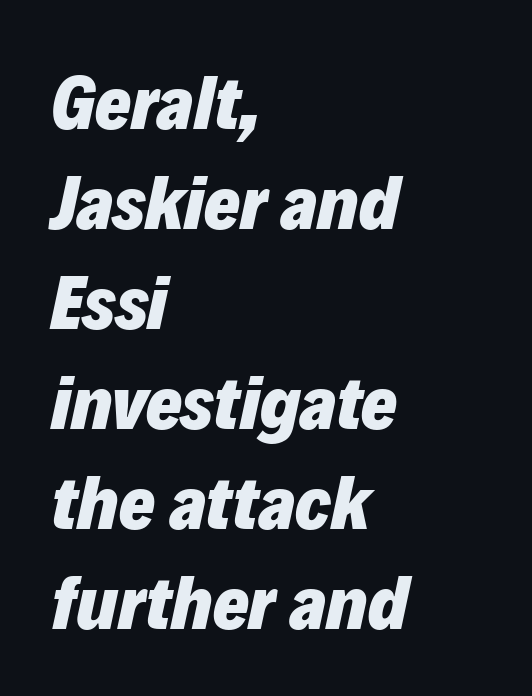
{"italic": "yes", "lean": "right", "slant_degrees": 12, "bold": "yes", "weight": "heavy", "width": "normal", "stroke_contrast": "low", "x_height": "medium", "monospaced": "no", "underline": "no", "align": "left", "line_spacing": "normal", "line_spacing_ratio": 1.3, "letter_spacing": "normal", "letter_spacing_em": 0.0, "glyph_px": 77}
